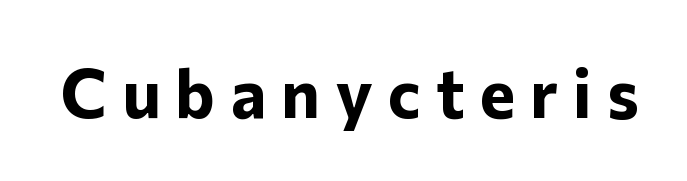
Q: Is the text bold? A: Yes.
Q: Is the text italic (slanted)? A: No, it is upright.
Q: Is the typeface a serif or a sans-serif typeface? A: Sans-serif.
Q: Is the text underlined? A: No.
Q: Is the spacing between letters normal or unusually wide? A: Unusually wide.
Q: Width (condensed, normal, or wide)? A: Normal.
Q: Stroke contrast? A: Low.
Q: x-height? A: Medium.
Q: Monospaced? A: No.
